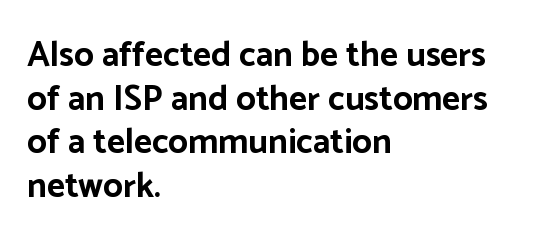
Q: Is the text bold? A: Yes.
Q: Is the text italic (slanted)? A: No, it is upright.
Q: Is the typeface a serif or a sans-serif typeface? A: Sans-serif.
Q: Is the text underlined? A: No.
Q: How is the paragraph aligned? A: Left-aligned.
Q: Is the spacing between letters normal or unusually wide? A: Normal.
Q: Is the spacing between lines tight, normal or loose? A: Normal.
Q: Width (condensed, normal, or wide)? A: Normal.
Q: Stroke contrast? A: Low.
Q: x-height? A: Medium.
Q: Monospaced? A: No.
